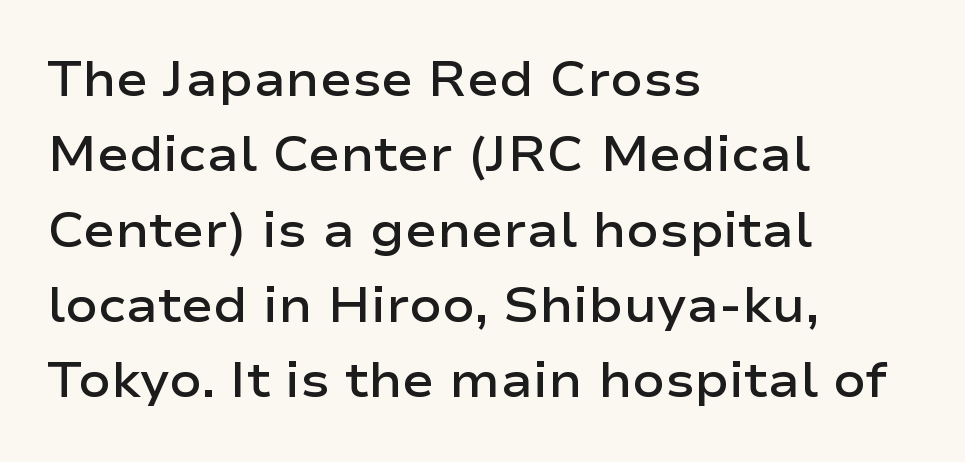
Q: Is the text bold? A: Semi-bold.
Q: Is the text italic (slanted)? A: No, it is upright.
Q: Is the typeface a serif or a sans-serif typeface? A: Sans-serif.
Q: Is the text underlined? A: No.
Q: How is the paragraph aligned? A: Left-aligned.
Q: Is the spacing between letters normal or unusually wide? A: Normal.
Q: Is the spacing between lines tight, normal or loose? A: Normal.
Q: Width (condensed, normal, or wide)? A: Wide.
Q: Stroke contrast? A: Low.
Q: x-height? A: Medium.
Q: Monospaced? A: No.
